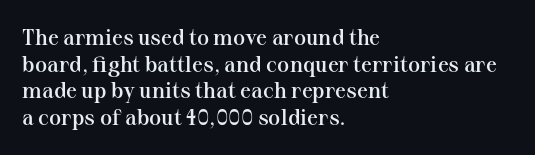
The image shows 22 px text type, upright; set left-aligned, line spacing 1.21x, normal letter spacing, not underlined.
